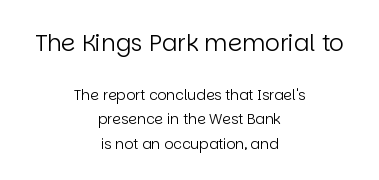
Q: Is the text bold? A: No.
Q: Is the text italic (slanted)? A: No, it is upright.
Q: Is the text underlined? A: No.
Q: How is the paragraph aligned? A: Centered.
Q: Is the spacing between letters normal or unusually wide? A: Normal.
Q: Which block of text is set in a larger size, the first (top) or the second (bottom)? A: The first (top) one.
